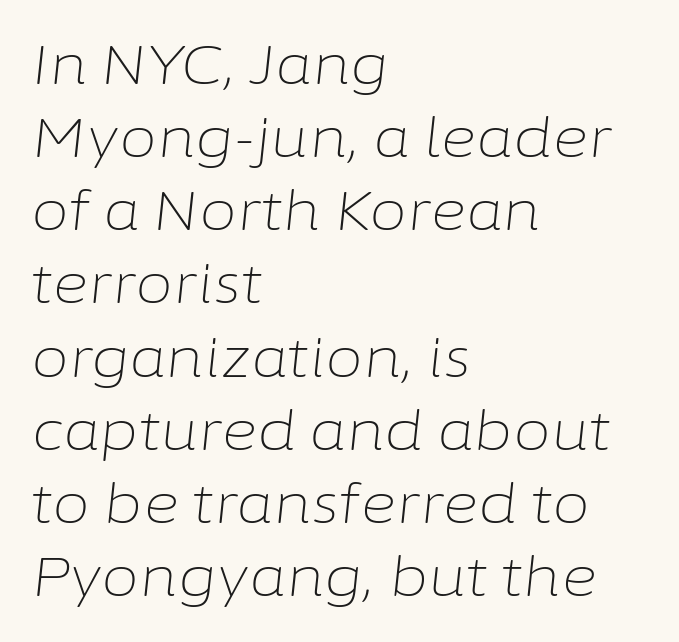
{"italic": "yes", "lean": "right", "slant_degrees": 6, "bold": "no", "weight": "light", "width": "normal", "stroke_contrast": "low", "x_height": "medium", "monospaced": "no", "underline": "no", "align": "left", "line_spacing": "normal", "line_spacing_ratio": 1.33, "letter_spacing": "normal", "letter_spacing_em": 0.0, "glyph_px": 55}
